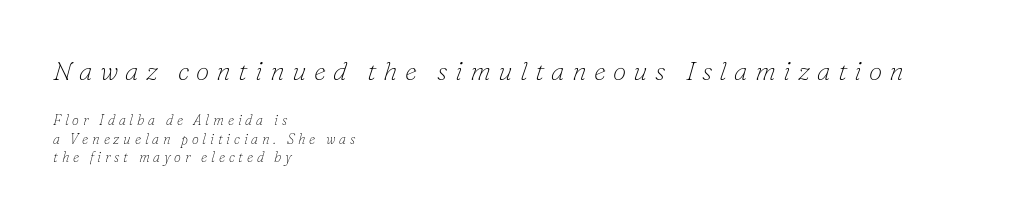
Q: Is the text bold? A: No.
Q: Is the text italic (slanted)? A: Yes, it leans right by about 16 degrees.
Q: Is the text underlined? A: No.
Q: How is the paragraph aligned? A: Left-aligned.
Q: Is the spacing between letters normal or unusually wide? A: Unusually wide.
Q: Is the spacing between lines tight, normal or loose? A: Normal.
Q: Which block of text is set in a larger size, the first (top) or the second (bottom)? A: The first (top) one.
